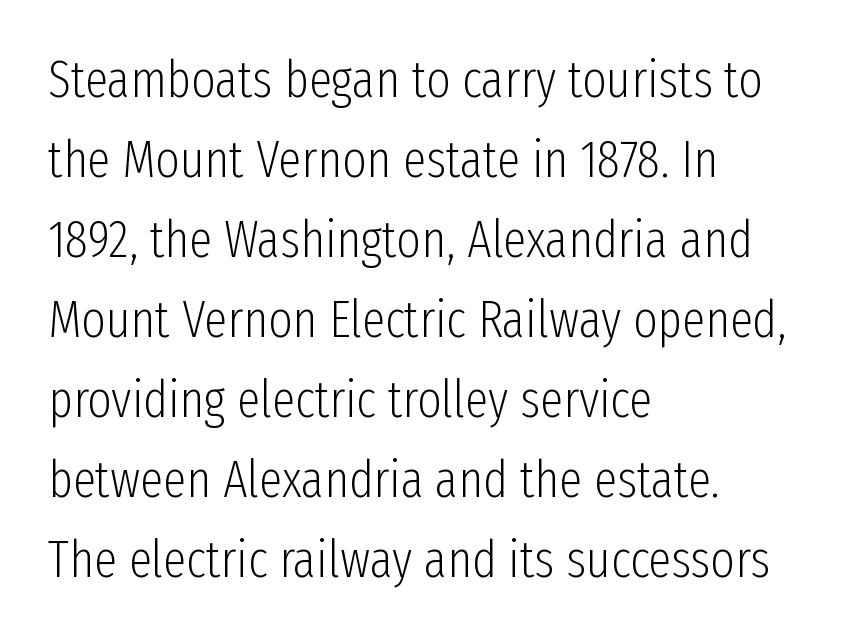
Q: Is the text bold? A: No.
Q: Is the text italic (slanted)? A: No, it is upright.
Q: Is the typeface a serif or a sans-serif typeface? A: Sans-serif.
Q: Is the text underlined? A: No.
Q: How is the paragraph aligned? A: Left-aligned.
Q: Is the spacing between letters normal or unusually wide? A: Normal.
Q: Is the spacing between lines tight, normal or loose? A: Normal.
Q: Width (condensed, normal, or wide)? A: Condensed.
Q: Stroke contrast? A: Low.
Q: x-height? A: Medium.
Q: Monospaced? A: No.
